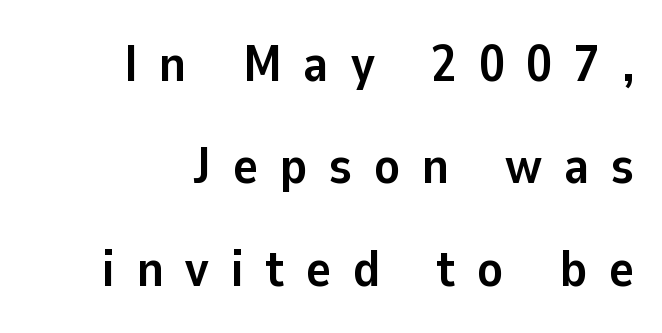
The image shows 52 px semibold sans-serif type, upright; set right-aligned, loose line spacing (1.97x), unusually wide letter spacing (+0.42 em), not underlined; low stroke contrast and a medium x-height.
